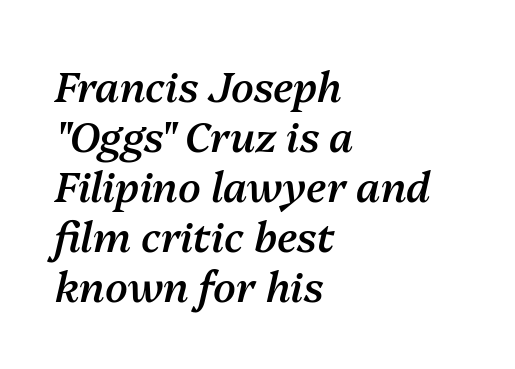
Q: Is the text bold? A: Semi-bold.
Q: Is the text italic (slanted)? A: Yes, it leans right by about 13 degrees.
Q: Is the text underlined? A: No.
Q: How is the paragraph aligned? A: Left-aligned.
Q: Is the spacing between letters normal or unusually wide? A: Normal.
Q: Width (condensed, normal, or wide)? A: Normal.
Q: Stroke contrast? A: Medium.
Q: x-height? A: Medium.
Q: Monospaced? A: No.
